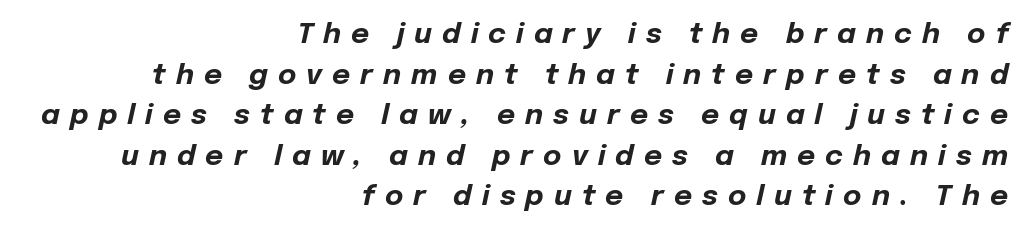
{"italic": "yes", "lean": "right", "slant_degrees": 12, "bold": "yes", "weight": "bold", "width": "normal", "stroke_contrast": "low", "x_height": "medium", "monospaced": "no", "underline": "no", "align": "right", "line_spacing": "normal", "line_spacing_ratio": 1.45, "letter_spacing": "wide", "letter_spacing_em": 0.36, "glyph_px": 28}
